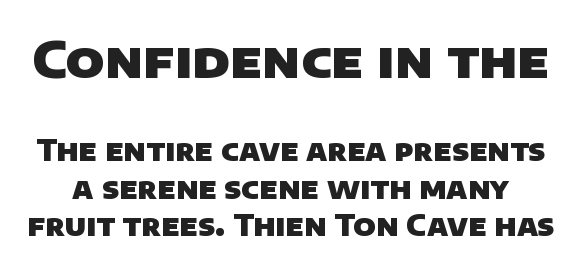
The image shows 50 px heavy sans-serif type; set normal line spacing (1.3x), normal letter spacing, not underlined; the first (top) block is 1.72x larger; low stroke contrast and a large x-height.
